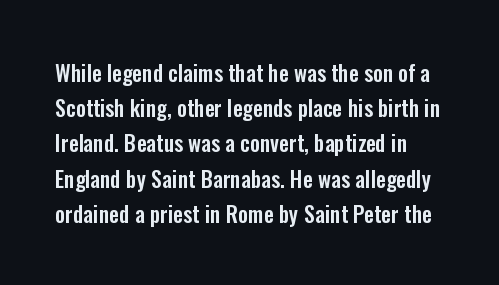
Q: Is the text italic (slanted)? A: No, it is upright.
Q: Is the text underlined? A: No.
Q: Is the spacing between letters normal or unusually wide? A: Normal.
Q: Is the spacing between lines tight, normal or loose? A: Normal.
